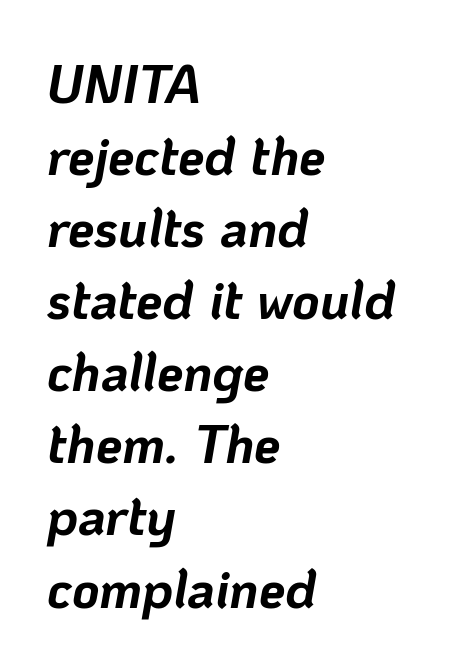
No extra tracking has been applied to these lines. Leading: standard. Lines of text with bare space underneath. Notice how thick the strokes are: this is what a full bold looks like. This sample uses an oblique cut, with every glyph tilted off the vertical. Leftover space on each line is placed entirely after the last word.
